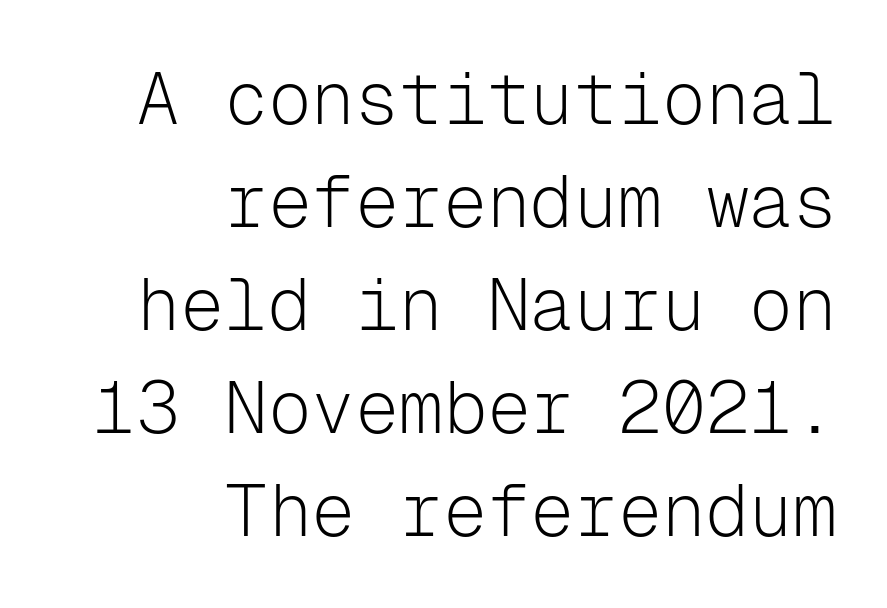
Students, observe: this is what conventionally led text looks like. Students, note that the glyphs here touch the page at normal intervals. Summary of weight: not heavy and not bold. The space directly below the letters is spotless. Serif or sans? Sans — the stroke terminals are bare.
